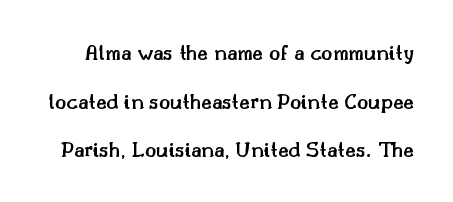
The image shows 23 px text type, upright; set loose line spacing (2.11x), normal letter spacing, not underlined.
